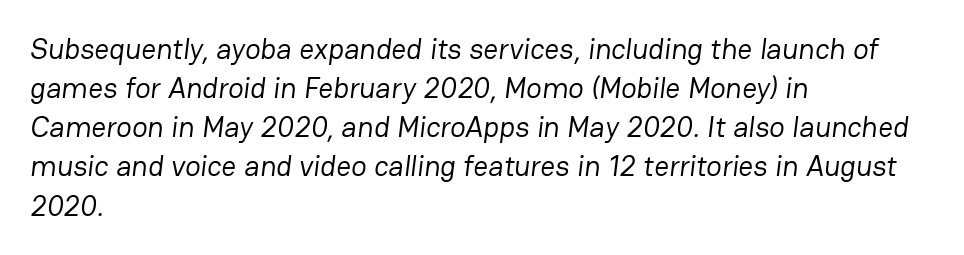
{"serif": "no", "bold": "no", "weight": "regular", "width": "normal", "stroke_contrast": "low", "x_height": "medium", "monospaced": "no", "underline": "no", "align": "left", "line_spacing": "normal", "line_spacing_ratio": 1.35, "letter_spacing": "normal", "letter_spacing_em": 0.0, "glyph_px": 29}
